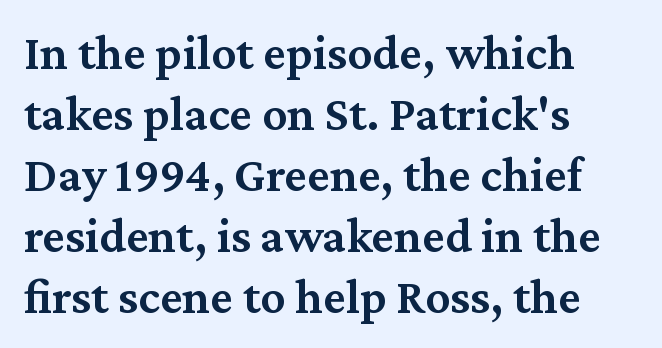
The image shows 50 px semibold serif type, upright; set left-aligned, line spacing 1.22x, normal letter spacing, not underlined; medium stroke contrast and a medium x-height.
